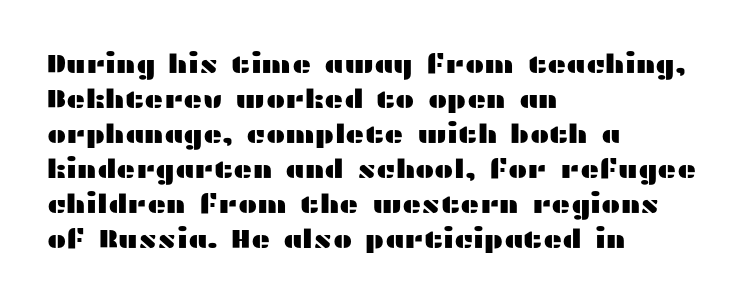
Upright lettering throughout. A classic flush-left, rag-right setting is used for this passage. Underlining? Definitely not there. The passage shown stacks its lines at a standard gap. The letterforms sit shoulder to shoulder at normal distance.
